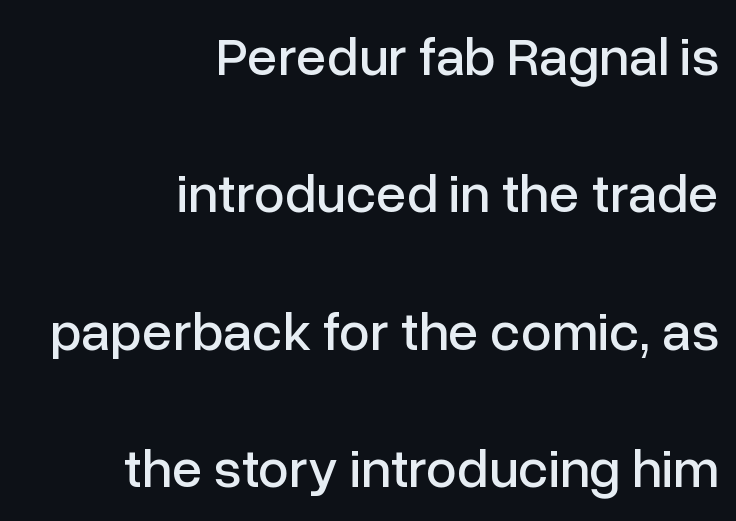
Q: Is the text italic (slanted)? A: No, it is upright.
Q: Is the typeface a serif or a sans-serif typeface? A: Sans-serif.
Q: Is the text underlined? A: No.
Q: How is the paragraph aligned? A: Right-aligned.
Q: Is the spacing between letters normal or unusually wide? A: Normal.
Q: Is the spacing between lines tight, normal or loose? A: Loose.
Q: Width (condensed, normal, or wide)? A: Normal.
Q: Stroke contrast? A: Low.
Q: x-height? A: Medium.
Q: Monospaced? A: No.
